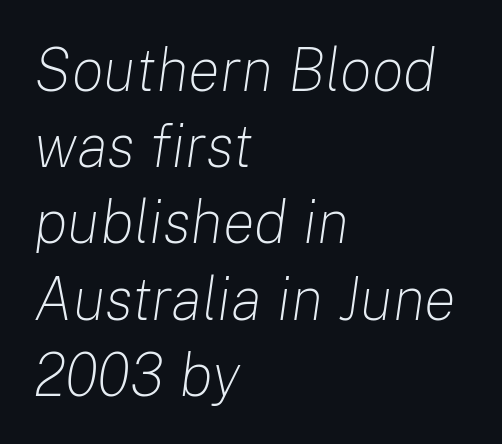
Character widths vary here, with narrow letters taking less room than wide ones. Think standard paragraph weight, or any step lighter than that. Tall strokes in this sample are angled rather than plumb. How are the letters spaced? Ordinarily, with no added tracking. The rows are spaced the way most documents space them. Anything drawn beneath the words? Only blank space.
